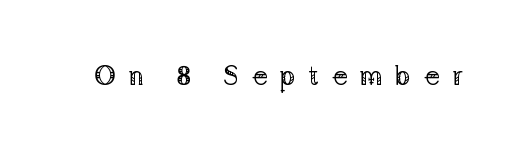
{"italic": "no", "bold": "no", "underline": "no", "letter_spacing": "wide", "letter_spacing_em": 0.42, "glyph_px": 27}
